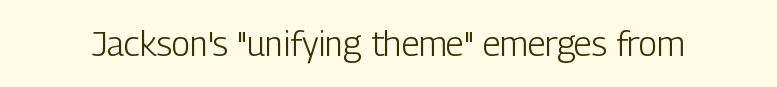
{"serif": "no", "italic": "no", "bold": "no", "weight": "light", "width": "condensed", "stroke_contrast": "low", "x_height": "medium", "monospaced": "no", "underline": "no", "letter_spacing": "normal", "letter_spacing_em": 0.0, "glyph_px": 34}
